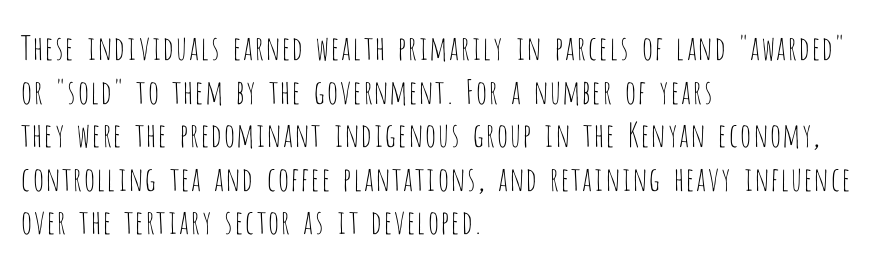
How would I describe the line gaps? Plain and ordinary. Alignment: flush left. Vertical strokes here are truly vertical. The baseline area is clear. The face used here is proportionally spaced, like ordinary book or web type. These lines keep a tight, regular rhythm from letter to letter.
